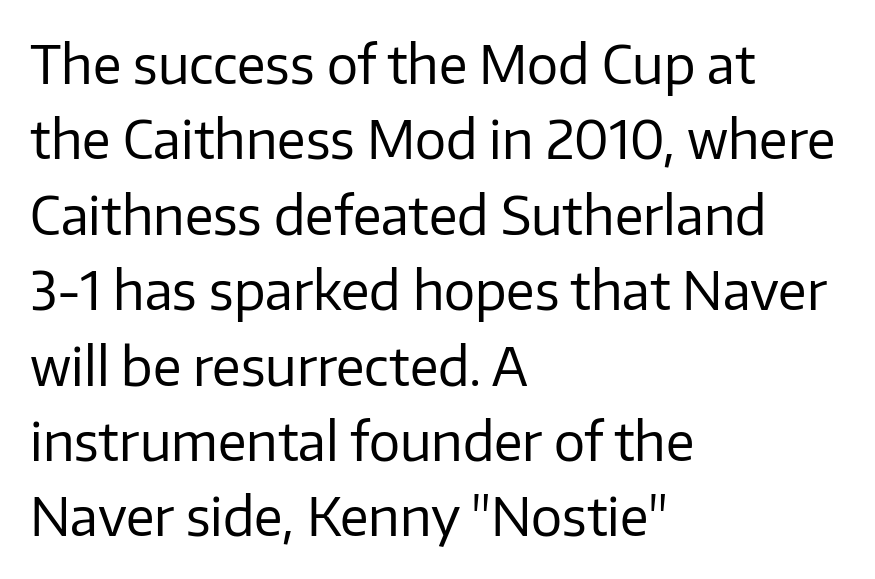
The image shows 52 px regular-weight sans-serif type, upright; set left-aligned, normal line spacing (1.45x), normal letter spacing, not underlined; low stroke contrast and a medium x-height.
